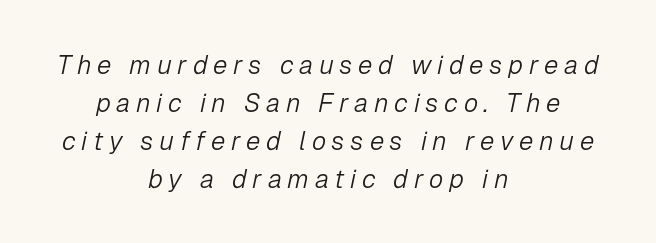
Q: Is the text bold? A: No.
Q: Is the text italic (slanted)? A: Yes, it leans right by about 12 degrees.
Q: Is the text underlined? A: No.
Q: How is the paragraph aligned? A: Centered.
Q: Is the spacing between letters normal or unusually wide? A: Unusually wide.
Q: Is the spacing between lines tight, normal or loose? A: Normal.
